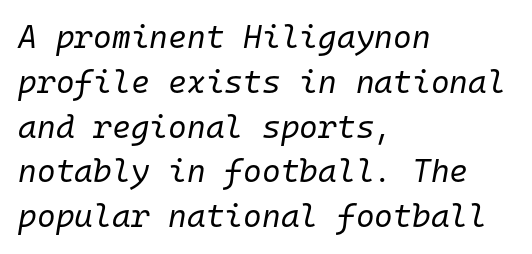
{"italic": "yes", "lean": "right", "slant_degrees": 10, "bold": "no", "weight": "regular", "width": "normal", "stroke_contrast": "low", "x_height": "medium", "monospaced": "yes", "underline": "no", "align": "left", "line_spacing": "normal", "line_spacing_ratio": 1.4, "letter_spacing": "normal", "letter_spacing_em": 0.0, "glyph_px": 32}
